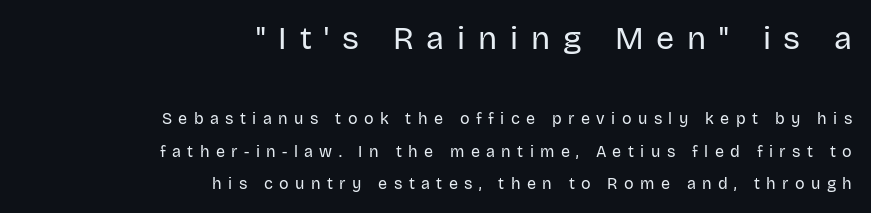
{"serif": "no", "italic": "no", "bold": "no", "weight": "regular", "width": "normal", "stroke_contrast": "low", "x_height": "large", "monospaced": "no", "underline": "no", "align": "right", "line_spacing": "loose", "line_spacing_ratio": 2.02, "letter_spacing": "wide", "letter_spacing_em": 0.4, "larger_block": "first", "size_ratio": 2.0, "glyph_px": 32}
